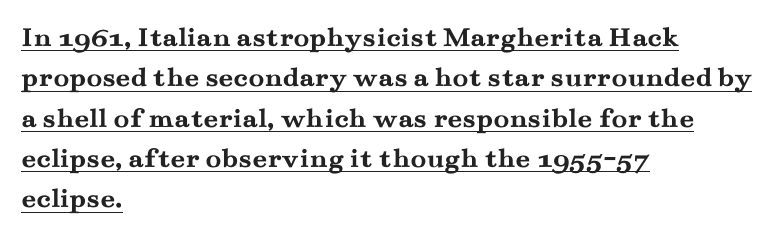
{"serif": "yes", "italic": "no", "bold": "yes", "weight": "semibold", "width": "wide", "stroke_contrast": "medium", "x_height": "small", "monospaced": "no", "underline": "yes", "align": "left", "line_spacing": "normal", "line_spacing_ratio": 1.39, "letter_spacing": "normal", "letter_spacing_em": 0.0, "glyph_px": 29}
